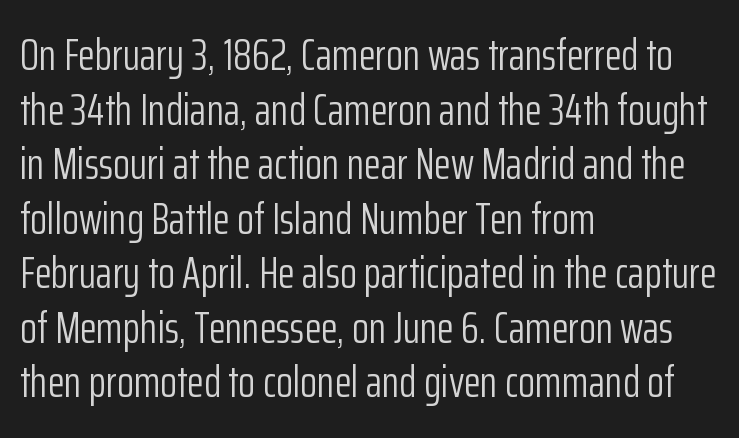
{"serif": "no", "italic": "no", "bold": "no", "weight": "light", "width": "condensed", "stroke_contrast": "low", "x_height": "medium", "monospaced": "no", "underline": "no", "align": "left", "line_spacing_ratio": 1.24, "letter_spacing": "normal", "letter_spacing_em": 0.0, "glyph_px": 44}
